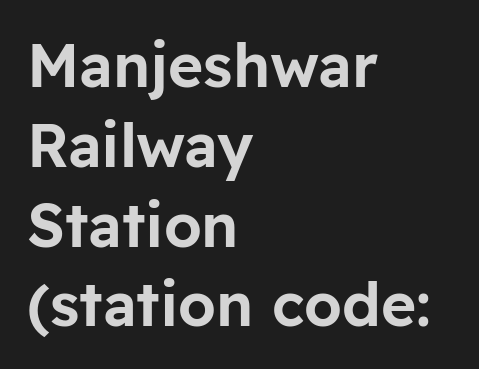
Q: Is the text italic (slanted)? A: No, it is upright.
Q: Is the typeface a serif or a sans-serif typeface? A: Sans-serif.
Q: Is the text underlined? A: No.
Q: How is the paragraph aligned? A: Left-aligned.
Q: Is the spacing between letters normal or unusually wide? A: Normal.
Q: Is the spacing between lines tight, normal or loose? A: Normal.
Q: Width (condensed, normal, or wide)? A: Normal.
Q: Stroke contrast? A: Low.
Q: x-height? A: Medium.
Q: Monospaced? A: No.
